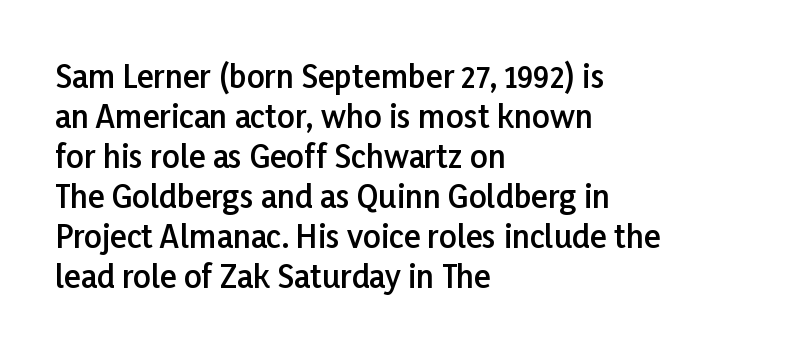
The image shows 31 px semibold sans-serif type, upright; set left-aligned, normal line spacing (1.29x), normal letter spacing, not underlined; low stroke contrast and a medium x-height.
